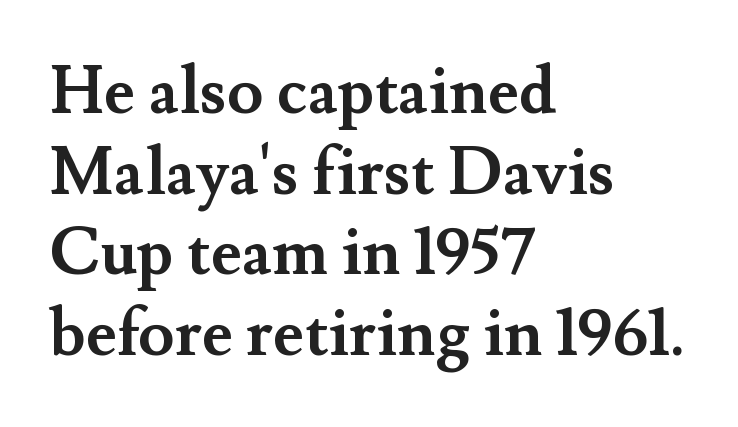
The image shows 66 px semibold serif type, upright; set left-aligned, line spacing 1.22x, normal letter spacing, not underlined; medium stroke contrast and a small x-height.
